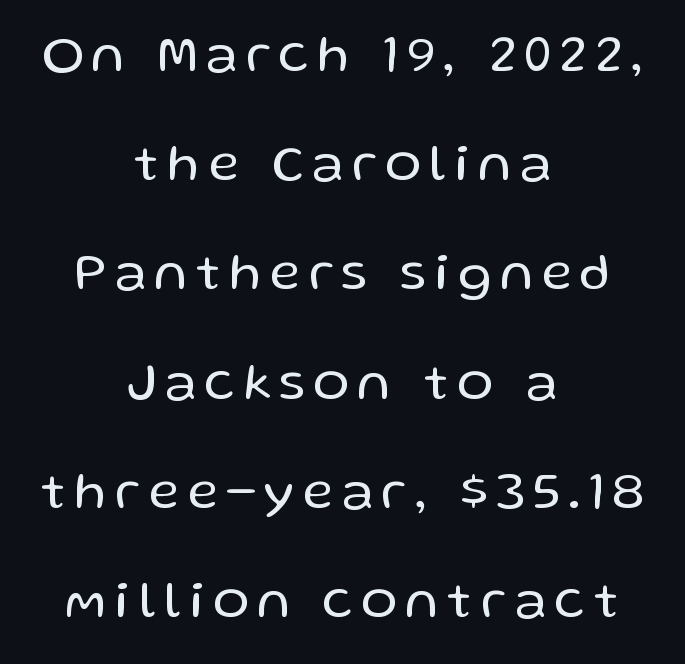
{"serif": "no", "italic": "no", "bold": "no", "weight": "regular", "width": "normal", "stroke_contrast": "low", "x_height": "medium", "monospaced": "no", "underline": "no", "align": "center", "line_spacing": "loose", "line_spacing_ratio": 2.06, "glyph_px": 53}
